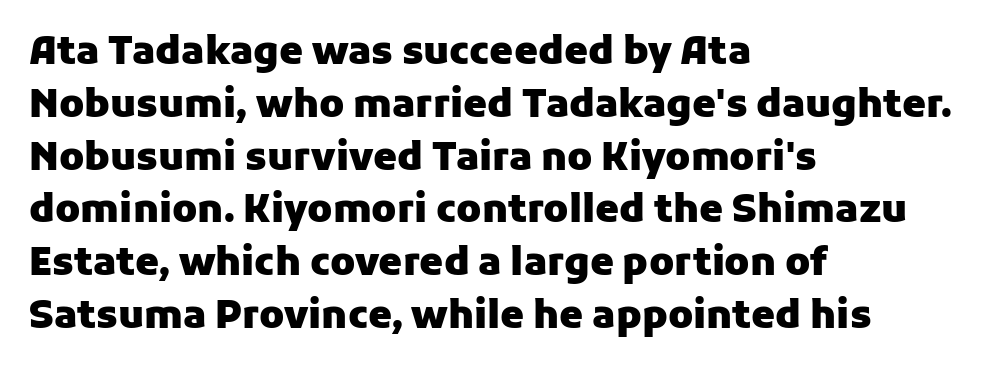
The image shows 38 px heavy sans-serif type, upright; set left-aligned, normal line spacing (1.39x), normal letter spacing, not underlined; low stroke contrast and a medium x-height.
